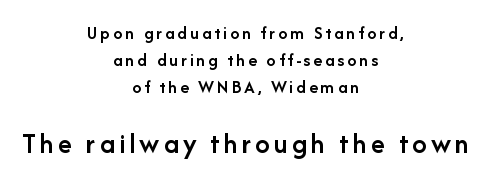
Q: Is the text bold? A: Semi-bold.
Q: Is the text italic (slanted)? A: No, it is upright.
Q: Is the typeface a serif or a sans-serif typeface? A: Sans-serif.
Q: Is the text underlined? A: No.
Q: How is the paragraph aligned? A: Centered.
Q: Is the spacing between lines tight, normal or loose? A: Normal.
Q: Which block of text is set in a larger size, the first (top) or the second (bottom)? A: The second (bottom) one.
Q: Width (condensed, normal, or wide)? A: Normal.
Q: Stroke contrast? A: Low.
Q: x-height? A: Medium.
Q: Monospaced? A: No.
